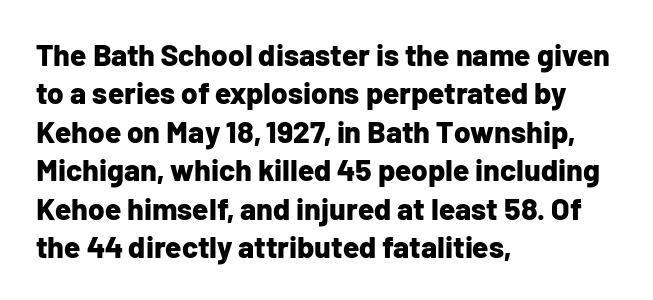
{"serif": "no", "italic": "no", "bold": "yes", "weight": "bold", "width": "normal", "stroke_contrast": "low", "x_height": "medium", "monospaced": "no", "underline": "no", "align": "left", "line_spacing": "normal", "line_spacing_ratio": 1.28, "letter_spacing": "normal", "letter_spacing_em": 0.0, "glyph_px": 30}
